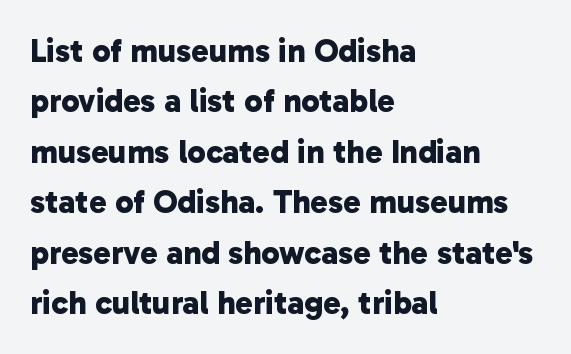
The image shows 33 px bold sans-serif type; set left-aligned, normal line spacing (1.53x), normal letter spacing, not underlined; low stroke contrast and a medium x-height.
